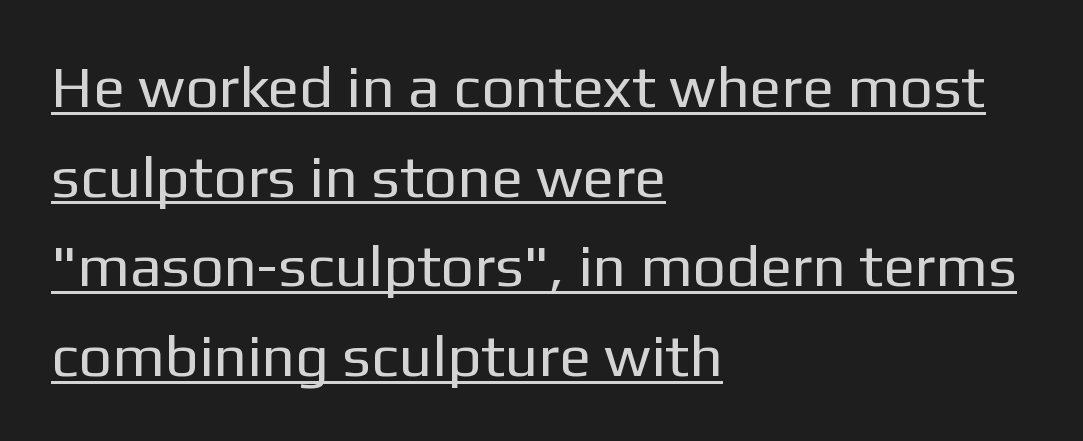
The image shows 59 px regular-weight sans-serif type, upright; set left-aligned, normal line spacing (1.52x), normal letter spacing, underlined; low stroke contrast and a medium x-height.
